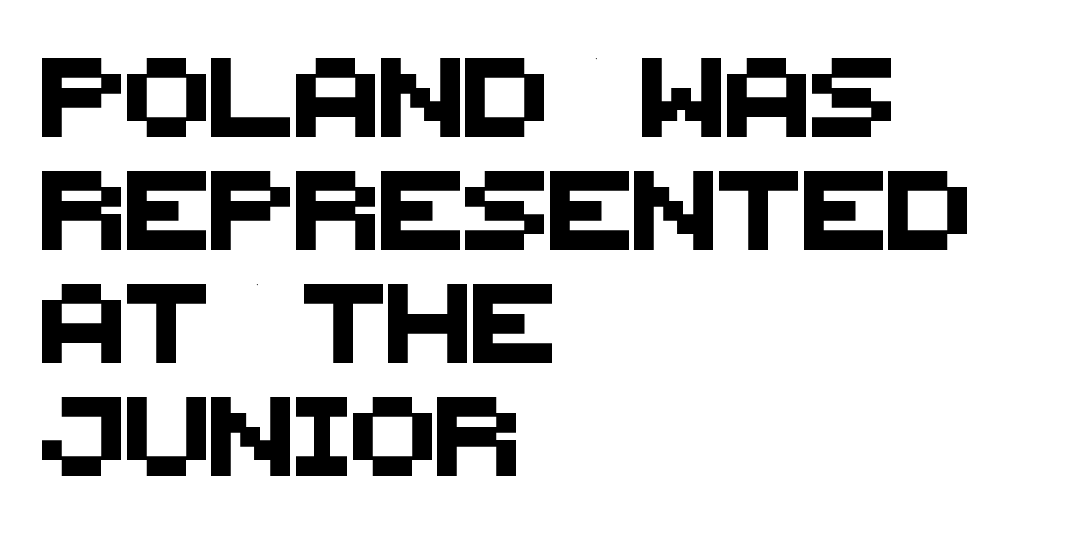
Q: Is the typeface a serif or a sans-serif typeface? A: Sans-serif.
Q: Is the text underlined? A: No.
Q: How is the paragraph aligned? A: Left-aligned.
Q: Is the spacing between letters normal or unusually wide? A: Normal.
Q: Is the spacing between lines tight, normal or loose? A: Normal.
Q: Width (condensed, normal, or wide)? A: Normal.
Q: Stroke contrast? A: Medium.
Q: x-height? A: Large.
Q: Monospaced? A: No.
